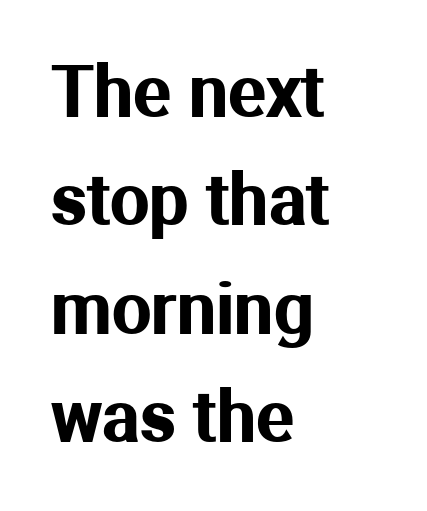
Serif or sans? Sans — the stroke terminals are bare. The typography opts for an upright posture over an oblique one. Only glyphs here, with clear space below each row. Does the copy run flush right? No — it runs flush left. The letters sit at their default tracking, neither squeezed nor spread. Regarding leading, the lines here are spaced in the standard way.
